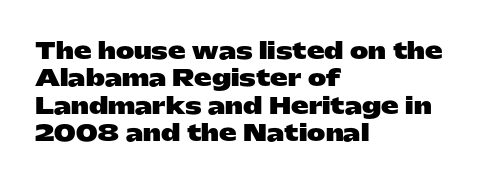
{"italic": "no", "bold": "yes", "underline": "no", "align": "left", "line_spacing": "normal", "line_spacing_ratio": 1.25, "letter_spacing": "normal", "letter_spacing_em": 0.0, "glyph_px": 22}
